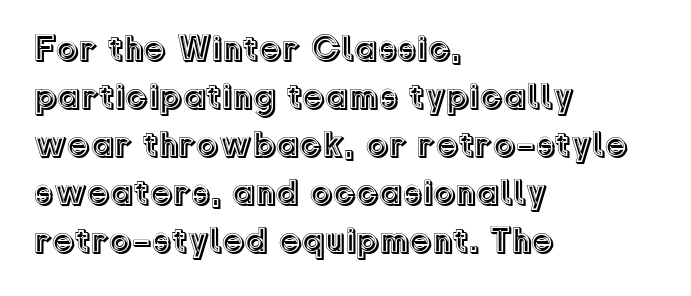
The image shows 36 px text type, upright; set left-aligned, normal line spacing (1.33x), normal letter spacing, not underlined; a medium x-height.
